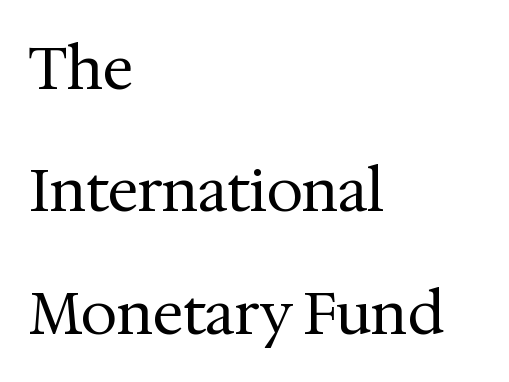
Letters rest on an invisible, unmarked baseline. Each word holds together tightly as a unit, with standard inter-letter gaps. Does the leading feel generous? Absolutely, it's lavish. If you drew a ruler down the left edge, every line would touch it.
